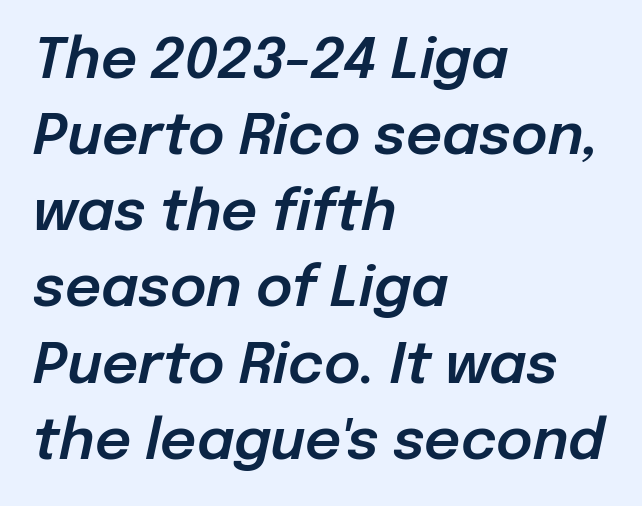
Q: Is the text italic (slanted)? A: Yes, it leans right by about 12 degrees.
Q: Is the text underlined? A: No.
Q: How is the paragraph aligned? A: Left-aligned.
Q: Is the spacing between letters normal or unusually wide? A: Normal.
Q: Is the spacing between lines tight, normal or loose? A: Normal.
Q: Width (condensed, normal, or wide)? A: Normal.
Q: Stroke contrast? A: Low.
Q: x-height? A: Medium.
Q: Monospaced? A: No.
